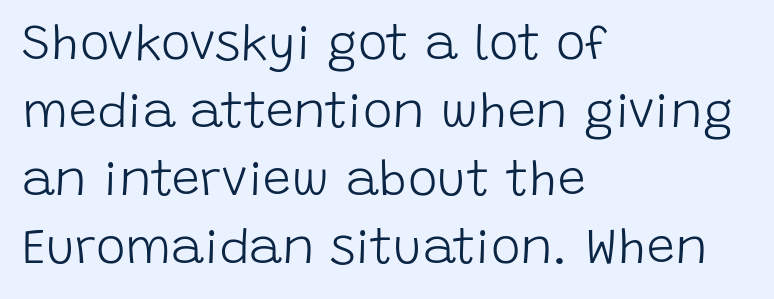
Q: Is the text bold? A: No.
Q: Is the text italic (slanted)? A: No, it is upright.
Q: Is the typeface a serif or a sans-serif typeface? A: Sans-serif.
Q: Is the text underlined? A: No.
Q: How is the paragraph aligned? A: Left-aligned.
Q: Is the spacing between letters normal or unusually wide? A: Normal.
Q: Is the spacing between lines tight, normal or loose? A: Normal.
Q: Width (condensed, normal, or wide)? A: Normal.
Q: Stroke contrast? A: Low.
Q: x-height? A: Large.
Q: Monospaced? A: No.
